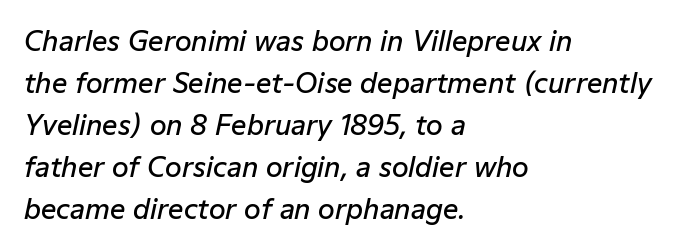
This rendering uses left alignment, leaving the right contour irregular. The font is running at a semibold setting, under full bold. Interline gaps are of average width in this sample. No word sits above an underline. This sample uses plain, unmodified letter spacing. The lettering tilts uniformly, giving the passage an italic look.
